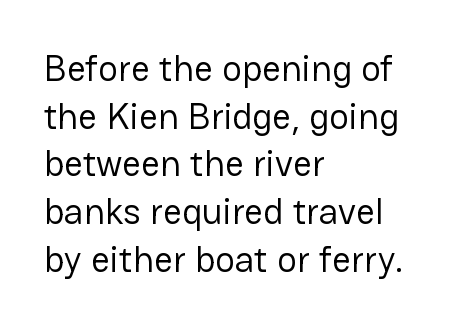
{"serif": "no", "italic": "no", "bold": "no", "weight": "regular", "width": "normal", "stroke_contrast": "low", "x_height": "medium", "monospaced": "no", "underline": "no", "align": "left", "line_spacing": "normal", "line_spacing_ratio": 1.29, "letter_spacing": "normal", "letter_spacing_em": 0.0, "glyph_px": 37}
